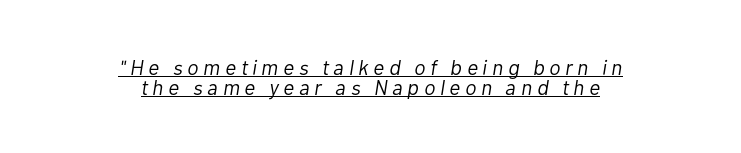
{"italic": "yes", "lean": "right", "slant_degrees": 10, "bold": "no", "underline": "yes", "align": "center", "line_spacing": "tight", "line_spacing_ratio": 0.97, "letter_spacing": "wide", "letter_spacing_em": 0.23, "glyph_px": 21}
